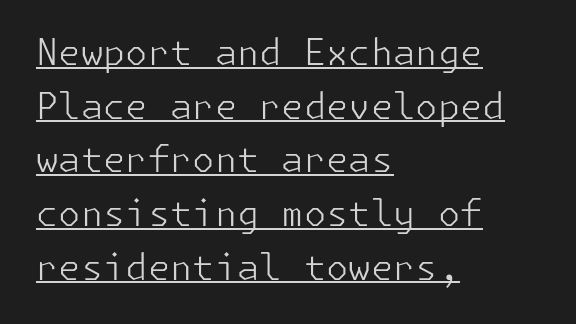
Vertical strokes here are truly vertical. The rendered words wear a rule along their underside. You can tell from the bare stems that sans-serif type was used. The passage shown has conventional tracking throughout.
